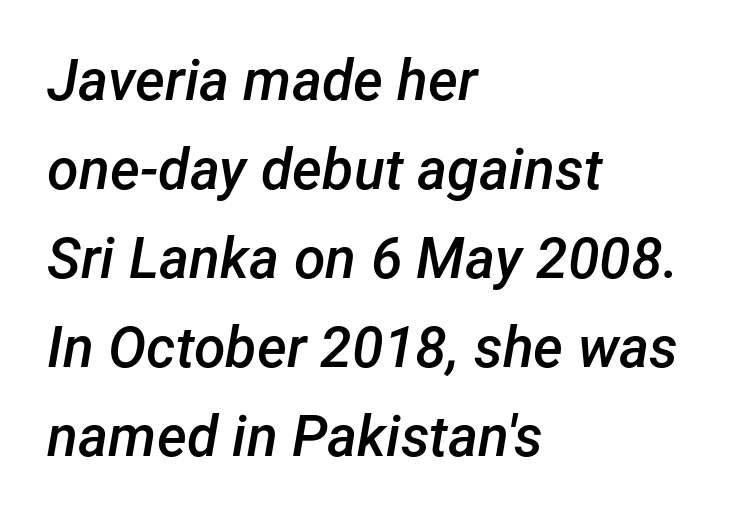
The rendering anchors every line to the left-hand side. Tracking here is standard; glyphs follow each other at the usual distance. This sample has the flowing, uneven cadence of proportional lettering. Every letter is mildly thick-stroked: semibold rather than bold. If you measured baseline to baseline, you'd find a middling distance. Clear beneath every line of the passage.
